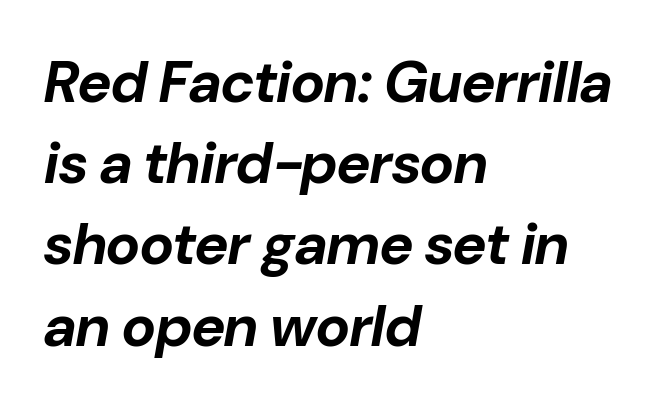
Q: Is the text bold? A: Yes.
Q: Is the text italic (slanted)? A: Yes, it leans right by about 10 degrees.
Q: Is the text underlined? A: No.
Q: How is the paragraph aligned? A: Left-aligned.
Q: Is the spacing between letters normal or unusually wide? A: Normal.
Q: Is the spacing between lines tight, normal or loose? A: Normal.
Q: Width (condensed, normal, or wide)? A: Normal.
Q: Stroke contrast? A: Low.
Q: x-height? A: Medium.
Q: Monospaced? A: No.
